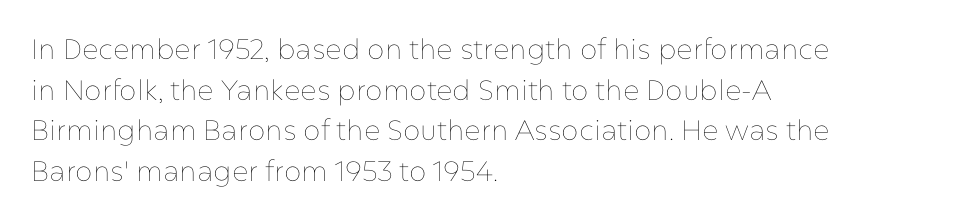
{"italic": "no", "bold": "no", "weight": "thin", "width": "normal", "stroke_contrast": "low", "x_height": "medium", "monospaced": "no", "underline": "no", "align": "left", "line_spacing": "normal", "line_spacing_ratio": 1.45, "letter_spacing": "normal", "letter_spacing_em": 0.0, "glyph_px": 28}
